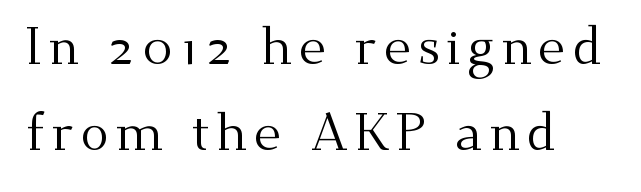
If you drew a ruler down the left edge, every line would touch it. What kind of face is this? One with serifs. Decoration check: the copy has no underline. Weight class: somewhere from thin through regular.
